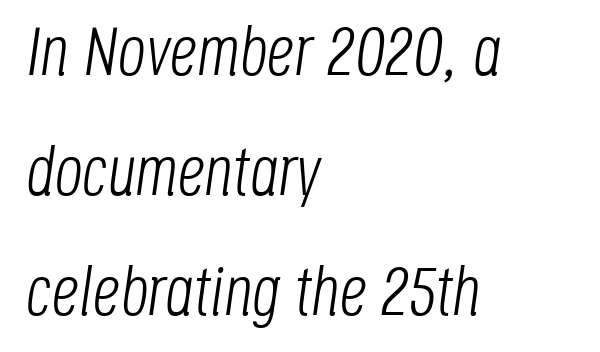
The image shows 69 px light, condensed type, italic (leaning right); set left-aligned, line spacing 1.74x, normal letter spacing, not underlined; low stroke contrast and a large x-height.
